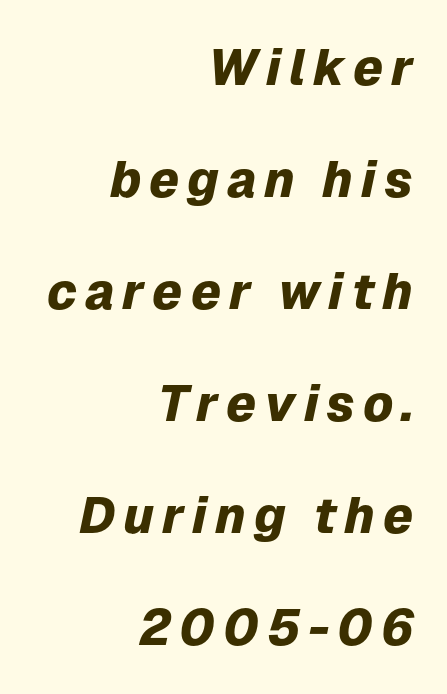
{"italic": "yes", "lean": "right", "slant_degrees": 12, "bold": "yes", "weight": "heavy", "width": "normal", "stroke_contrast": "low", "x_height": "medium", "monospaced": "no", "underline": "no", "align": "right", "line_spacing": "loose", "line_spacing_ratio": 2.24, "glyph_px": 50}
